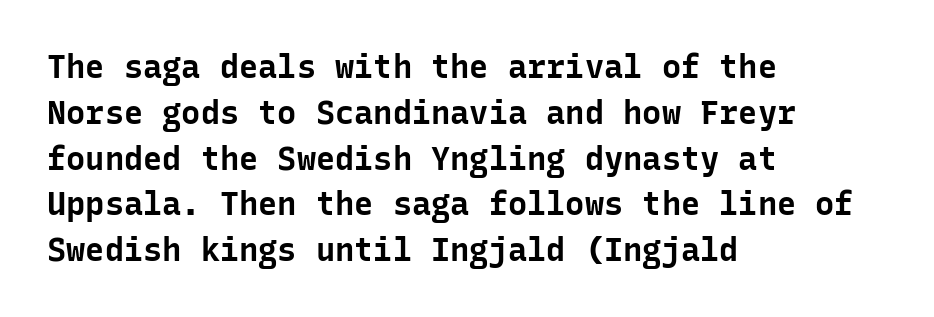
The image shows 32 px bold sans-serif type, upright, monospaced; set left-aligned, normal line spacing (1.43x), normal letter spacing, not underlined; low stroke contrast and a medium x-height.
